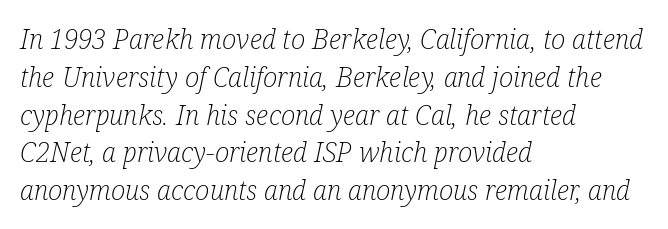
The image shows 27 px text type, italic (leaning right); set left-aligned, normal line spacing (1.4x), normal letter spacing, not underlined.
